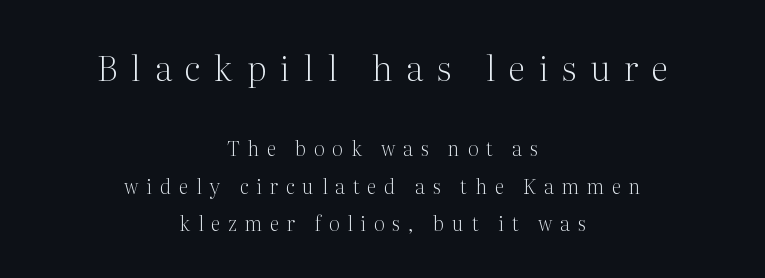
Q: Is the text bold? A: No.
Q: Is the text italic (slanted)? A: No, it is upright.
Q: Is the typeface a serif or a sans-serif typeface? A: Serif.
Q: Is the text underlined? A: No.
Q: How is the paragraph aligned? A: Centered.
Q: Is the spacing between letters normal or unusually wide? A: Unusually wide.
Q: Which block of text is set in a larger size, the first (top) or the second (bottom)? A: The first (top) one.
Q: Width (condensed, normal, or wide)? A: Normal.
Q: Stroke contrast? A: Medium.
Q: x-height? A: Medium.
Q: Monospaced? A: No.
